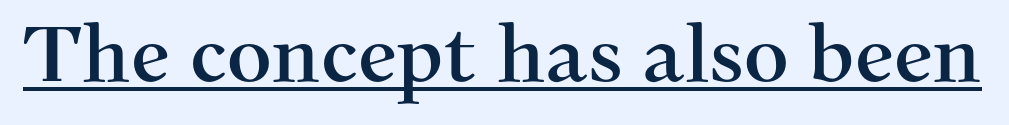
Q: Is the text italic (slanted)? A: No, it is upright.
Q: Is the typeface a serif or a sans-serif typeface? A: Serif.
Q: Is the text underlined? A: Yes.
Q: Is the spacing between letters normal or unusually wide? A: Normal.
Q: Width (condensed, normal, or wide)? A: Normal.
Q: Stroke contrast? A: Medium.
Q: x-height? A: Medium.
Q: Monospaced? A: No.
